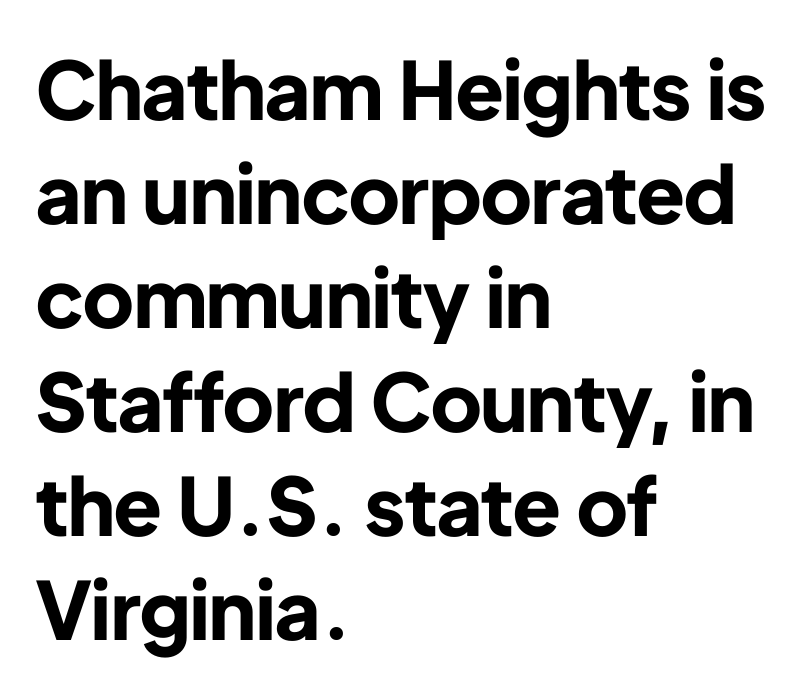
{"serif": "no", "italic": "no", "bold": "yes", "weight": "bold", "width": "normal", "stroke_contrast": "low", "x_height": "medium", "monospaced": "no", "underline": "no", "align": "left", "line_spacing": "normal", "line_spacing_ratio": 1.3, "letter_spacing": "normal", "letter_spacing_em": 0.0, "glyph_px": 80}
